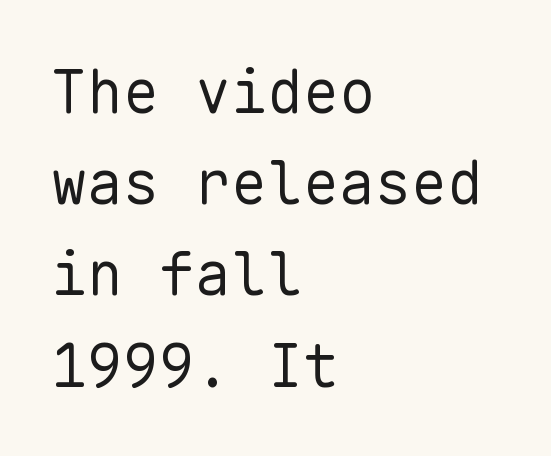
Each line starts at the same left margin while the right side varies. Is the type heavy? It reads as light-to-regular instead. The designer left line spacing at the default. Notice how the stems are strictly vertical — no italics here. To sum up the face: it is a sans, with no serifs. A typesetter would call this monospace, since all characters share one set width.
